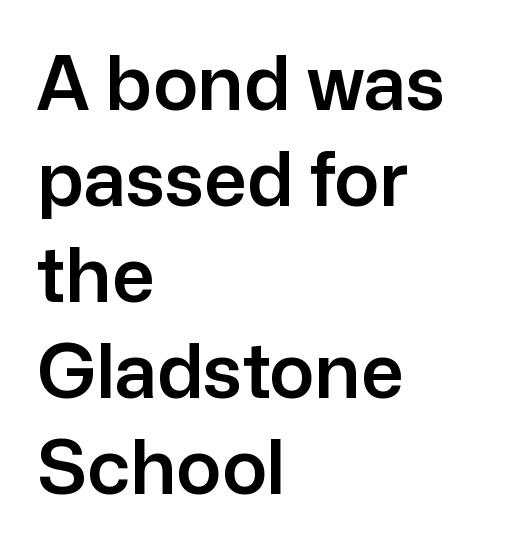
The passage shown is typed in a proportional face where columns would drift. Normally led — the rows are evenly, conventionally spaced. These lines were composed using upright roman letters. Typographically, this falls in the sans-serif category. Does the copy run flush right? No — it runs flush left. Check the space under the baseline: it is left empty.
